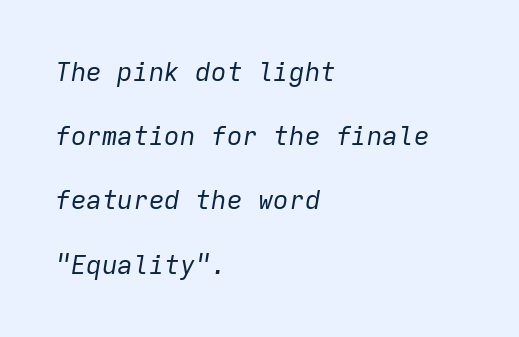
Interline gaps are noticeably wide in this sample. Italic? Definitely — the glyphs are oblique. The letters look calm and open, with moderate or lighter stems. Reading down the block, your eye returns to a fixed left position each line. This sample uses plain, unmodified letter spacing. Words float on clear page, feet unadorned.
